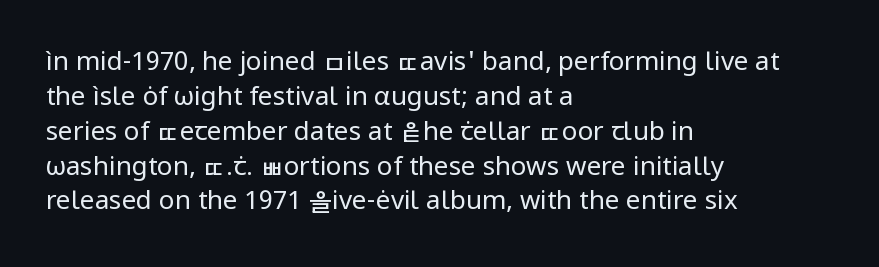
Q: Is the text bold? A: No.
Q: Is the text italic (slanted)? A: No, it is upright.
Q: Is the text underlined? A: No.
Q: How is the paragraph aligned? A: Left-aligned.
Q: Is the spacing between letters normal or unusually wide? A: Normal.
Q: Is the spacing between lines tight, normal or loose? A: Normal.
